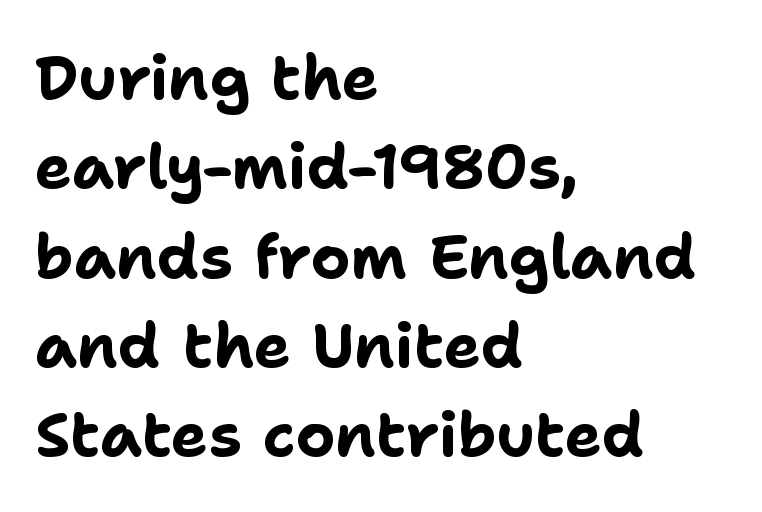
Each line starts at the same left margin while the right side varies. Students, observe: this is what conventionally led text looks like. The strokes are fattened all the way to bold. Words appear dense and cohesive because spacing is normal. The designer went with a sans here, leaving each stem footless. Check the space under the baseline: it is left empty.
